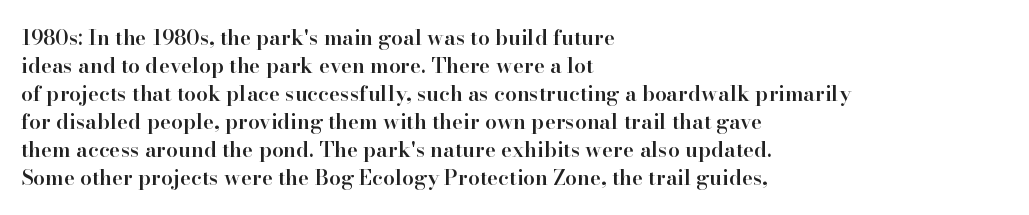
{"italic": "no", "bold": "semi", "underline": "no", "align": "left", "line_spacing": "normal", "line_spacing_ratio": 1.33, "letter_spacing": "normal", "letter_spacing_em": 0.0, "glyph_px": 21}
